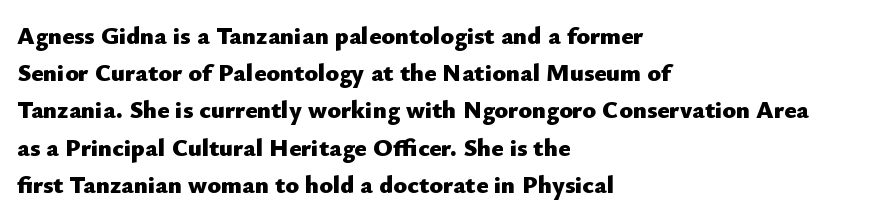
{"italic": "no", "bold": "yes", "underline": "no", "align": "left", "line_spacing": "normal", "line_spacing_ratio": 1.49, "letter_spacing": "normal", "letter_spacing_em": 0.0, "glyph_px": 25}
